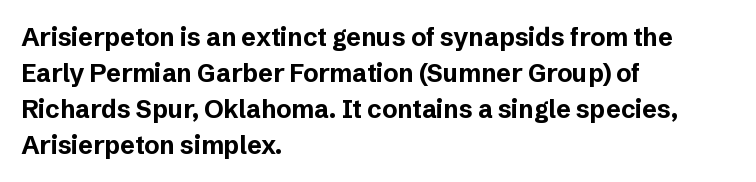
Q: Is the text bold? A: Yes.
Q: Is the text italic (slanted)? A: No, it is upright.
Q: Is the text underlined? A: No.
Q: How is the paragraph aligned? A: Left-aligned.
Q: Is the spacing between letters normal or unusually wide? A: Normal.
Q: Is the spacing between lines tight, normal or loose? A: Normal.
